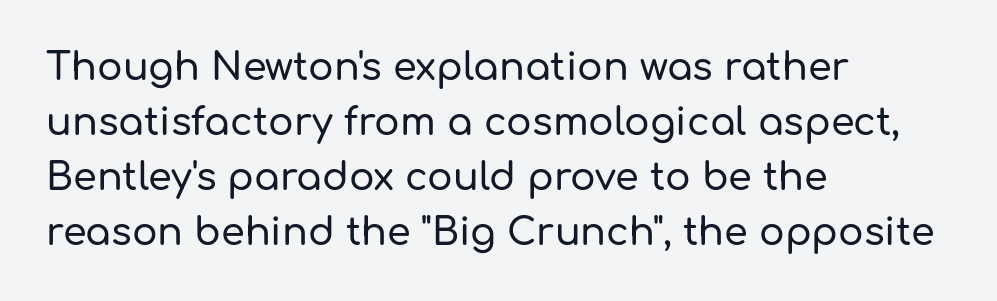
The image shows 38 px sans-serif type, upright; set left-aligned, normal line spacing (1.45x), normal letter spacing, not underlined; low stroke contrast and a medium x-height.
